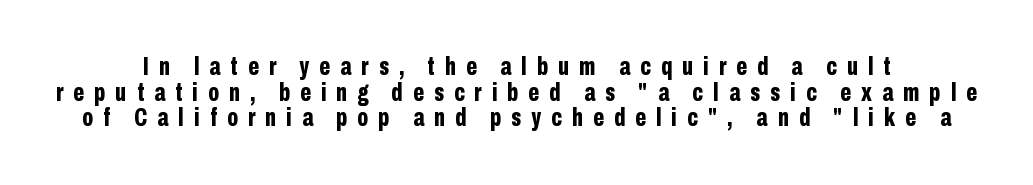
Q: Is the text bold? A: Yes.
Q: Is the text italic (slanted)? A: No, it is upright.
Q: Is the text underlined? A: No.
Q: Is the spacing between letters normal or unusually wide? A: Unusually wide.
Q: Is the spacing between lines tight, normal or loose? A: Tight.
